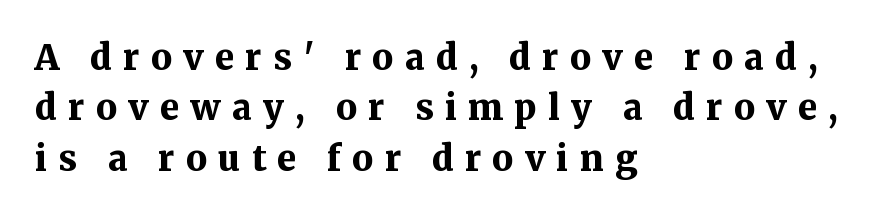
Q: Is the text bold? A: Yes.
Q: Is the text italic (slanted)? A: No, it is upright.
Q: Is the typeface a serif or a sans-serif typeface? A: Serif.
Q: Is the text underlined? A: No.
Q: How is the paragraph aligned? A: Left-aligned.
Q: Is the spacing between letters normal or unusually wide? A: Unusually wide.
Q: Is the spacing between lines tight, normal or loose? A: Normal.
Q: Width (condensed, normal, or wide)? A: Normal.
Q: Stroke contrast? A: Medium.
Q: x-height? A: Medium.
Q: Monospaced? A: No.
